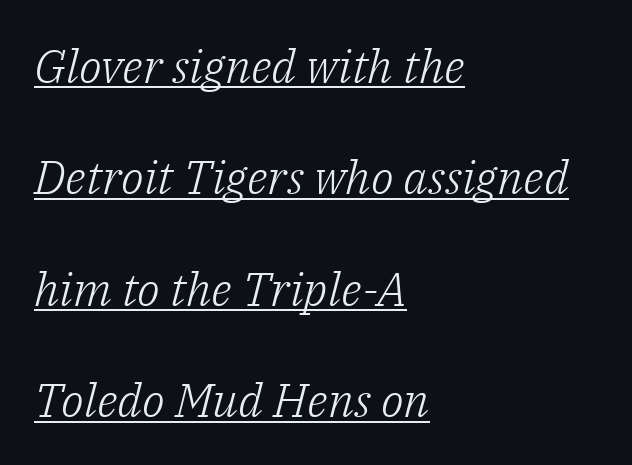
Q: Is the text bold? A: No.
Q: Is the text italic (slanted)? A: Yes, it leans right by about 14 degrees.
Q: Is the typeface a serif or a sans-serif typeface? A: Serif.
Q: Is the text underlined? A: Yes.
Q: How is the paragraph aligned? A: Left-aligned.
Q: Is the spacing between letters normal or unusually wide? A: Normal.
Q: Is the spacing between lines tight, normal or loose? A: Loose.
Q: Width (condensed, normal, or wide)? A: Normal.
Q: Stroke contrast? A: Low.
Q: x-height? A: Medium.
Q: Monospaced? A: No.
